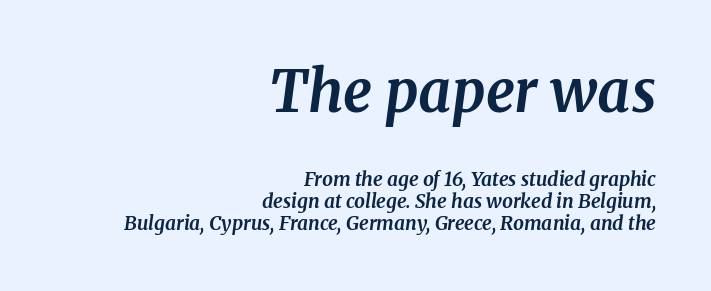
Which chunk is bigger? The first one — the top block dwarfs the bottom. When letters slant like this, we call the style italic. Note the varied advance widths — an 'i' is clearly narrower than an 'm'. What stands out about the letter spacing? Nothing — it is the standard amount.
